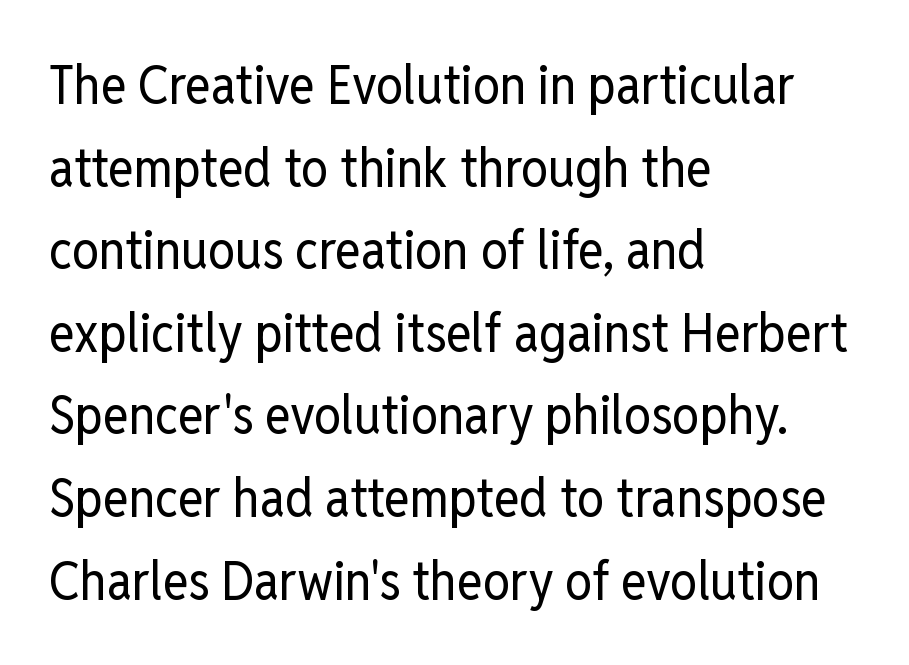
This sample uses plain, unmodified letter spacing. Each letter keeps its own natural width here, so spacing adapts to shape. Evenly set lines give the paragraph a standard silhouette. Ordinary non-slanted type is in use. Lines of text with bare space underneath. Grotesque or geometric, the face here clearly has no serifs.
